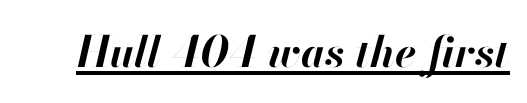
{"italic": "yes", "lean": "right", "slant_degrees": 13, "bold": "yes", "weight": "bold", "width": "normal", "stroke_contrast": "high", "x_height": "small", "monospaced": "no", "underline": "yes", "letter_spacing": "normal", "letter_spacing_em": 0.0, "glyph_px": 43}
